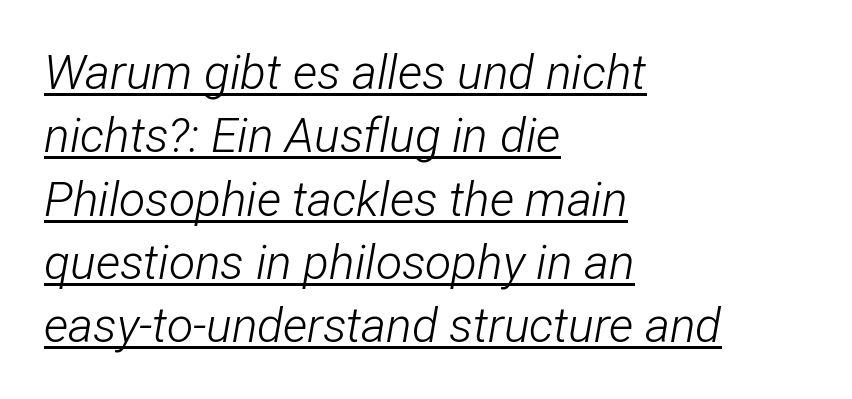
The line texture is even and compact thanks to regular tracking. It's the slanting kind of type. The typesetter chose a ragged-right arrangement here. Proportional: the letters do not fall into vertical columns.
